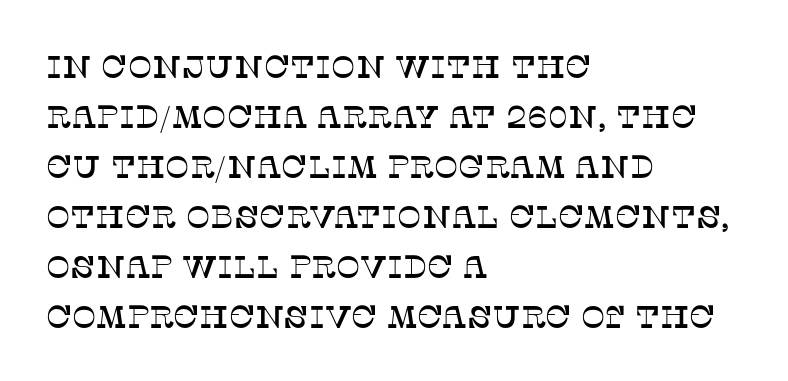
Q: Is the text italic (slanted)? A: No, it is upright.
Q: Is the typeface a serif or a sans-serif typeface? A: Serif.
Q: Is the text underlined? A: No.
Q: How is the paragraph aligned? A: Left-aligned.
Q: Is the spacing between letters normal or unusually wide? A: Normal.
Q: Is the spacing between lines tight, normal or loose? A: Normal.
Q: Width (condensed, normal, or wide)? A: Normal.
Q: Stroke contrast? A: Low.
Q: x-height? A: Large.
Q: Monospaced? A: No.
